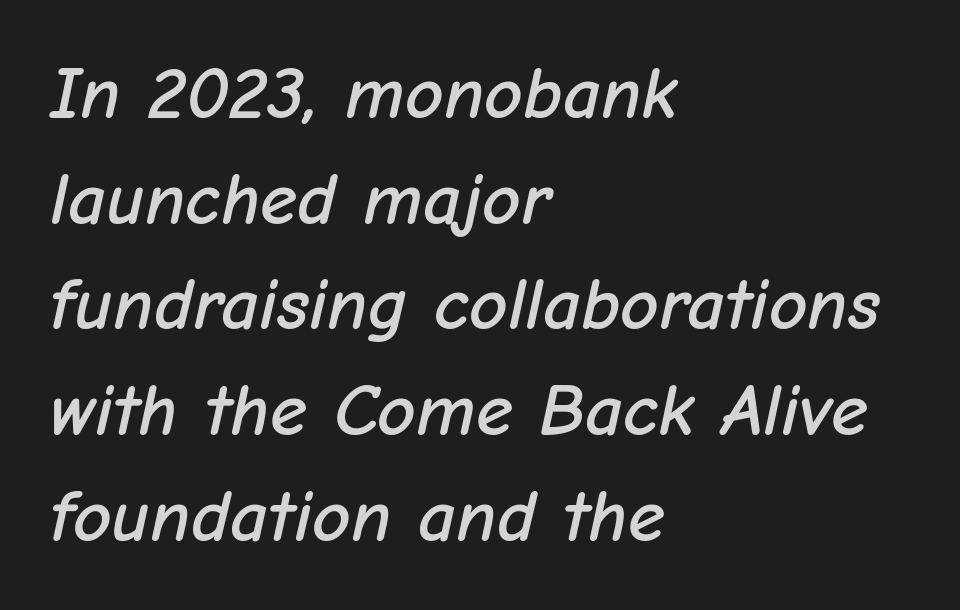
The image shows 75 px text type, italic (leaning right); set left-aligned, normal line spacing (1.41x), normal letter spacing, not underlined; low stroke contrast and a medium x-height.
